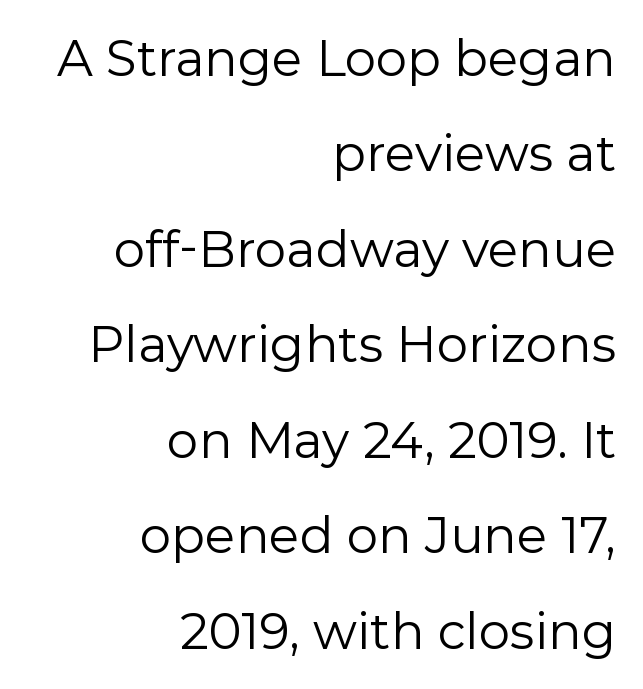
{"serif": "no", "italic": "no", "bold": "no", "weight": "regular", "width": "normal", "stroke_contrast": "low", "x_height": "medium", "monospaced": "no", "underline": "no", "align": "right", "line_spacing": "loose", "line_spacing_ratio": 1.91, "letter_spacing": "normal", "letter_spacing_em": 0.0, "glyph_px": 50}
